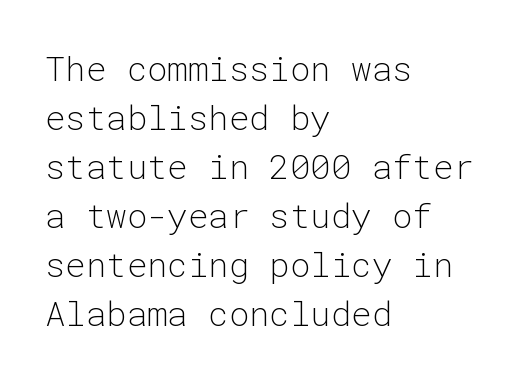
Q: Is the text bold? A: No.
Q: Is the text italic (slanted)? A: No, it is upright.
Q: Is the typeface a serif or a sans-serif typeface? A: Sans-serif.
Q: Is the text underlined? A: No.
Q: How is the paragraph aligned? A: Left-aligned.
Q: Is the spacing between letters normal or unusually wide? A: Normal.
Q: Is the spacing between lines tight, normal or loose? A: Normal.
Q: Width (condensed, normal, or wide)? A: Normal.
Q: Stroke contrast? A: Low.
Q: x-height? A: Medium.
Q: Monospaced? A: Yes.
